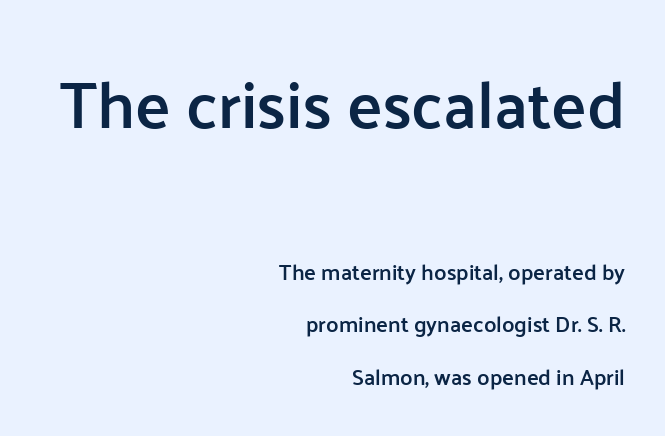
Q: Is the text bold? A: Semi-bold.
Q: Is the text italic (slanted)? A: No, it is upright.
Q: Is the typeface a serif or a sans-serif typeface? A: Sans-serif.
Q: Is the text underlined? A: No.
Q: How is the paragraph aligned? A: Right-aligned.
Q: Is the spacing between letters normal or unusually wide? A: Normal.
Q: Is the spacing between lines tight, normal or loose? A: Loose.
Q: Which block of text is set in a larger size, the first (top) or the second (bottom)? A: The first (top) one.
Q: Width (condensed, normal, or wide)? A: Normal.
Q: Stroke contrast? A: Low.
Q: x-height? A: Medium.
Q: Monospaced? A: No.
